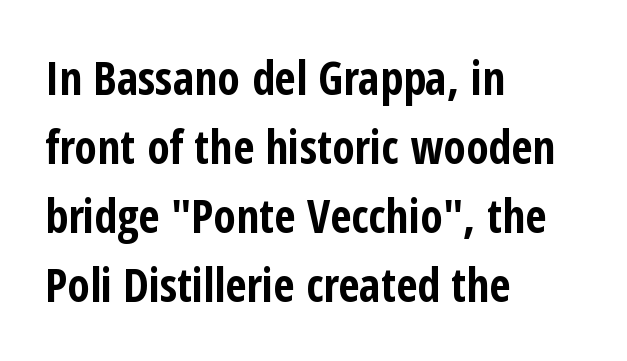
The image shows 46 px bold, condensed sans-serif type, upright; set left-aligned, normal line spacing (1.5x), normal letter spacing, not underlined; low stroke contrast and a medium x-height.
